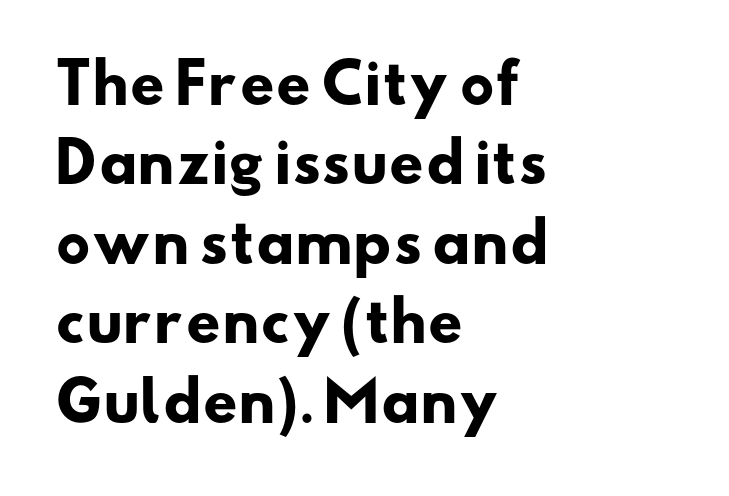
The image shows 54 px heavy, wide sans-serif type; set left-aligned, normal line spacing (1.47x), normal letter spacing, not underlined; low stroke contrast and a small x-height.
